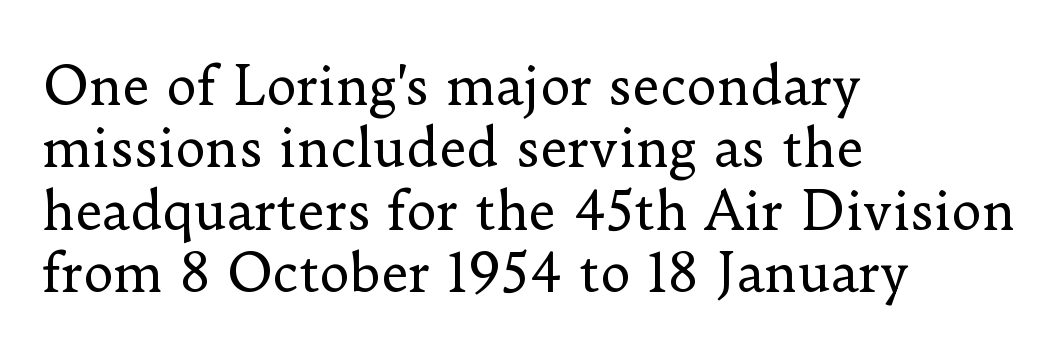
{"serif": "yes", "italic": "no", "bold": "no", "weight": "regular", "width": "normal", "stroke_contrast": "low", "x_height": "small", "monospaced": "no", "underline": "no", "align": "left", "line_spacing_ratio": 1.2, "letter_spacing": "normal", "letter_spacing_em": 0.0, "glyph_px": 52}
